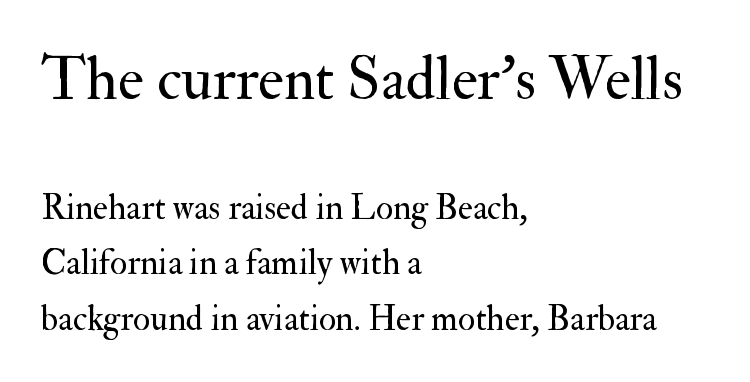
The image shows 61 px regular-weight serif type, upright; set left-aligned, normal line spacing (1.58x), normal letter spacing, not underlined; the first (top) block is 1.74x larger; medium stroke contrast and a small x-height.
